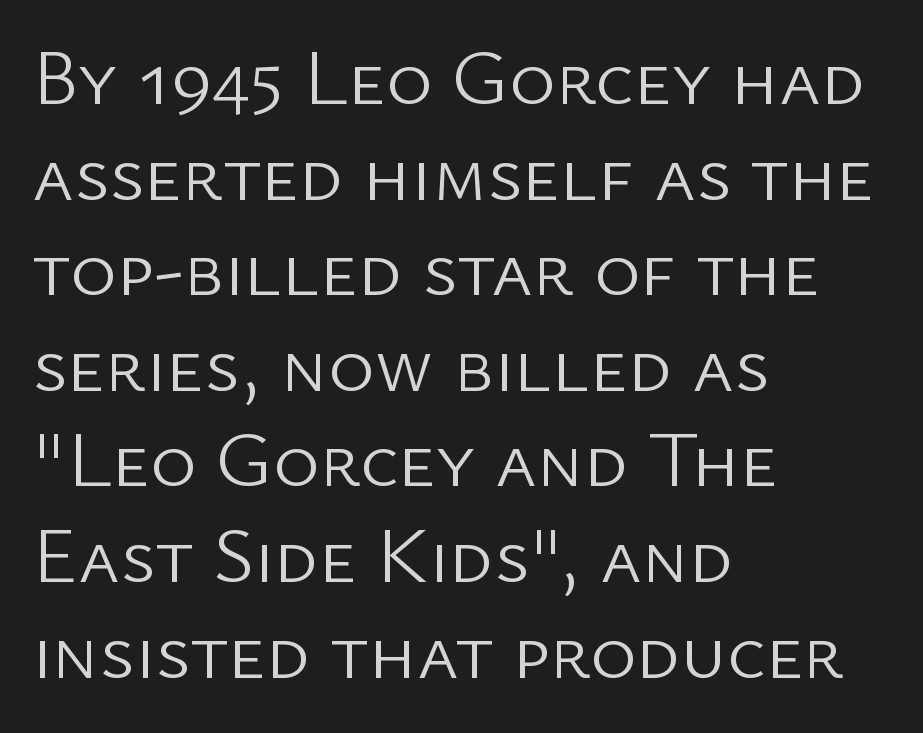
Do the letters lean? They stand straight. The strip under each line holds only bare page. Where is the straight margin? On the left. Is the type heavy? It reads as light-to-regular instead.
